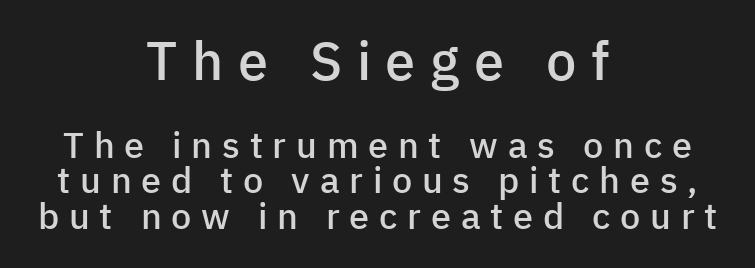
Whoever set this chose condensed vertical rhythm over breathing room. This rendering widens character spacing well past its baseline value. Serifs: no, the terminals of the letterforms are clean. No word sits above an underline.
